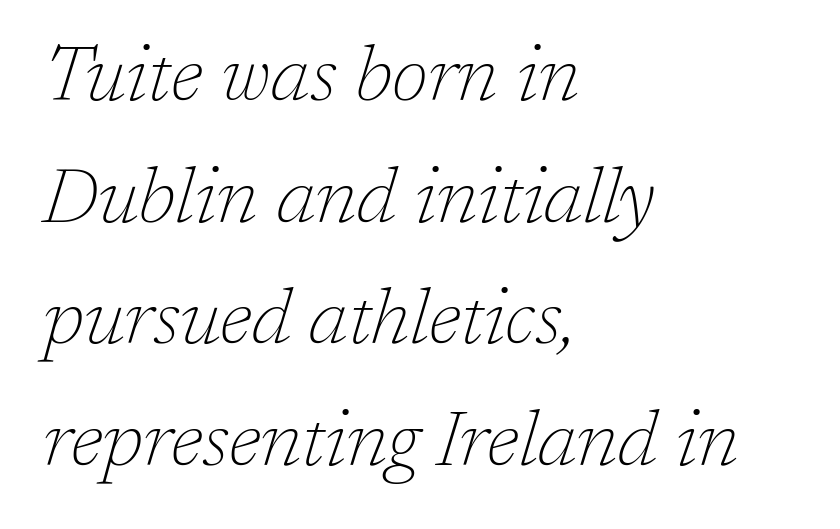
Q: Is the text bold? A: No.
Q: Is the text italic (slanted)? A: Yes, it leans right by about 17 degrees.
Q: Is the typeface a serif or a sans-serif typeface? A: Serif.
Q: Is the text underlined? A: No.
Q: How is the paragraph aligned? A: Left-aligned.
Q: Is the spacing between letters normal or unusually wide? A: Normal.
Q: Is the spacing between lines tight, normal or loose? A: Normal.
Q: Width (condensed, normal, or wide)? A: Normal.
Q: Stroke contrast? A: Low.
Q: x-height? A: Medium.
Q: Monospaced? A: No.
